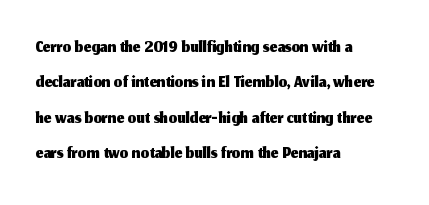
The image shows 27 px text type, upright; set left-aligned, normal line spacing (1.31x), normal letter spacing, not underlined.
